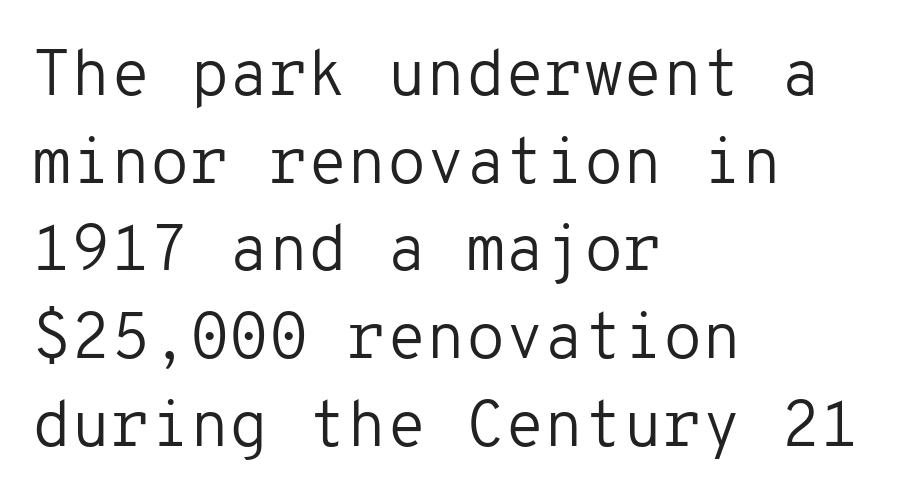
Tracking value appears to be zero — textbook default spacing. Only glyphs here, with clear space below each row. Do the characters align in a grid? Yes, the font is monospaced. If you drew a ruler down the left edge, every line would touch it.
